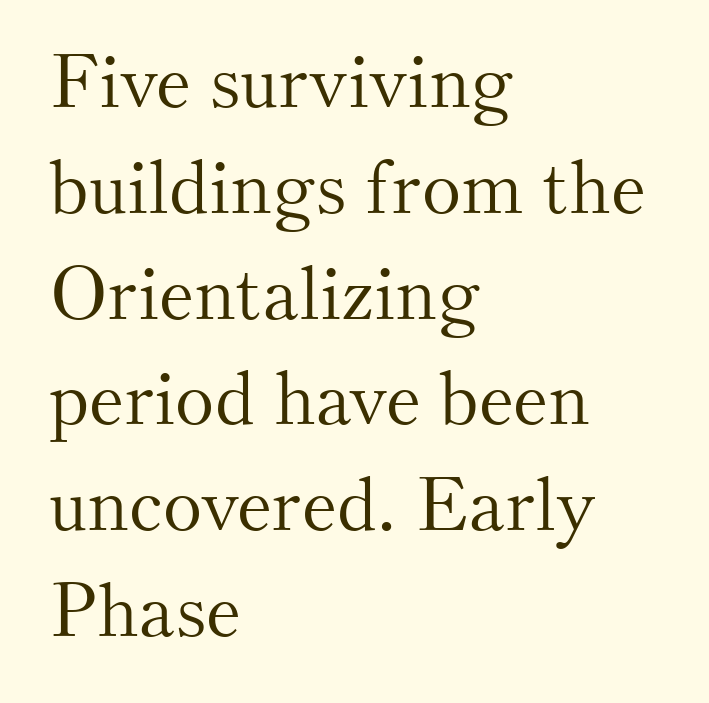
Q: Is the text bold? A: No.
Q: Is the text italic (slanted)? A: No, it is upright.
Q: Is the typeface a serif or a sans-serif typeface? A: Serif.
Q: Is the text underlined? A: No.
Q: How is the paragraph aligned? A: Left-aligned.
Q: Is the spacing between letters normal or unusually wide? A: Normal.
Q: Is the spacing between lines tight, normal or loose? A: Normal.
Q: Width (condensed, normal, or wide)? A: Normal.
Q: Stroke contrast? A: Medium.
Q: x-height? A: Small.
Q: Monospaced? A: No.
